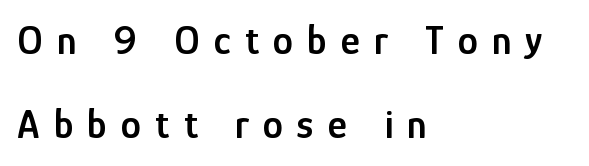
{"serif": "no", "italic": "no", "bold": "semi", "weight": "semibold", "width": "condensed", "stroke_contrast": "low", "x_height": "medium", "monospaced": "no", "underline": "no", "align": "left", "line_spacing": "loose", "line_spacing_ratio": 2.05, "letter_spacing": "wide", "letter_spacing_em": 0.34, "glyph_px": 41}
